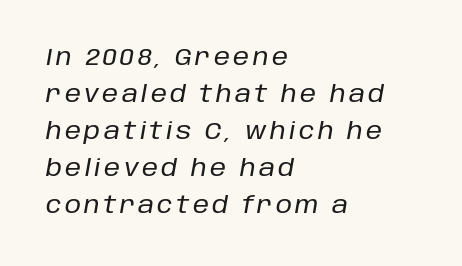
{"italic": "yes", "lean": "right", "slant_degrees": 10, "underline": "no", "align": "left", "line_spacing": "normal", "line_spacing_ratio": 1.61, "glyph_px": 23}
